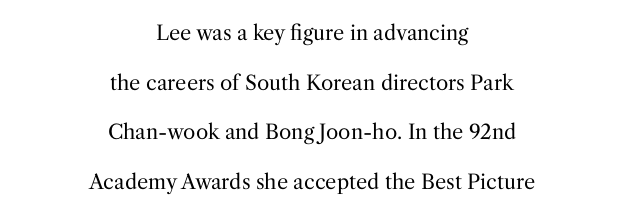
The image shows 20 px text type, upright; set centered, loose line spacing (2.48x), normal letter spacing, not underlined.
